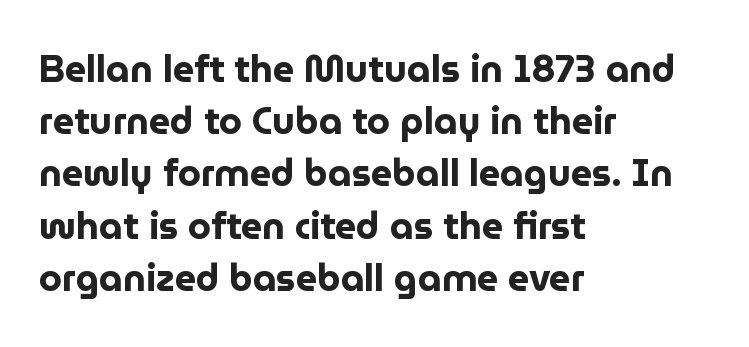
The image shows 37 px bold sans-serif type, upright; set left-aligned, normal line spacing (1.41x), normal letter spacing, not underlined; low stroke contrast and a medium x-height.
